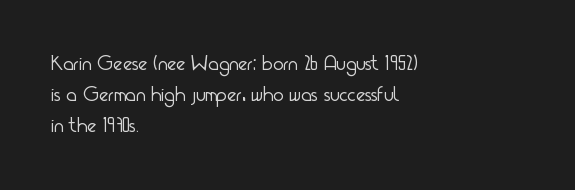
The words here are not underlined. Default kerning and tracking; the words read as compact shapes. The paragraph shown leans on its left margin. Posture: straight, roman, zero tilt. Vertical stems look standard width or narrower in stroke. Vertical spacing — default.
